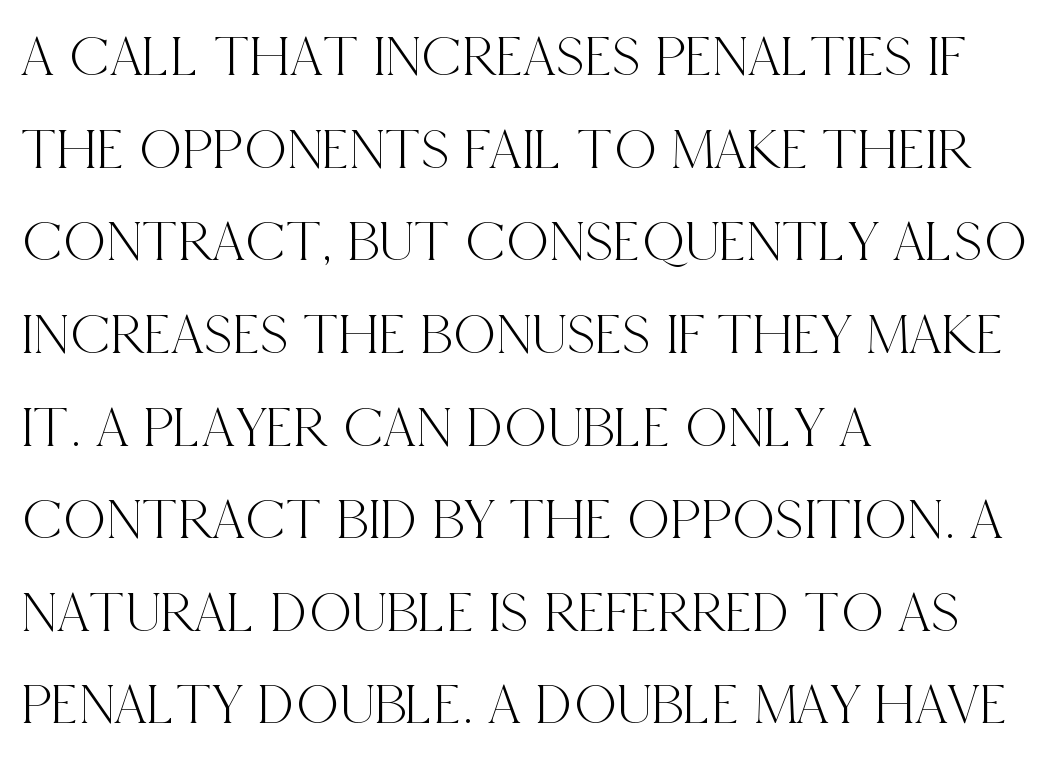
{"serif": "yes", "italic": "no", "width": "condensed", "x_height": "large", "monospaced": "no", "underline": "no", "align": "left", "line_spacing": "normal", "line_spacing_ratio": 1.57, "letter_spacing": "normal", "letter_spacing_em": 0.0, "glyph_px": 59}
